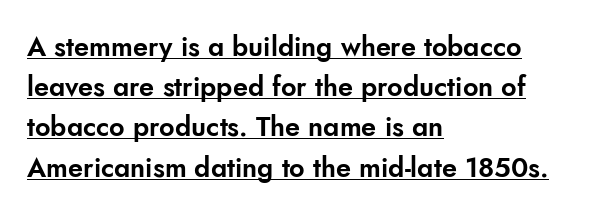
Like a heading marked for emphasis, these lines bear an underscore. Where is the straight margin? On the left. The rendering keeps characters at their native spacing. Rendered with straight, roman letterforms. How would I describe the line gaps? Plain and ordinary.
